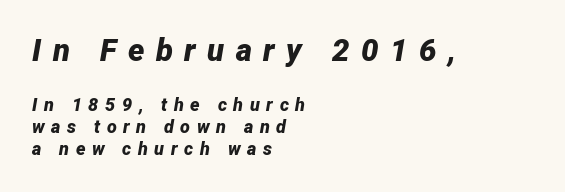
The image shows 31 px bold type, italic (leaning right); set left-aligned, line spacing 1.21x, unusually wide letter spacing (+0.37 em), not underlined; the first (top) block is 1.72x larger; low stroke contrast and a medium x-height.
